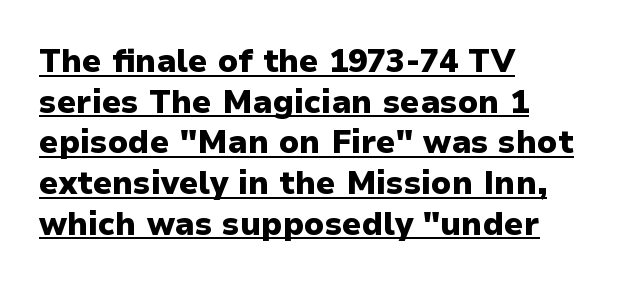
Caption: lettering with a line underneath. Posture: straight, roman, zero tilt. Is this a fixed-width face? No — the glyphs have proportional, varying widths. Leading: standard.
